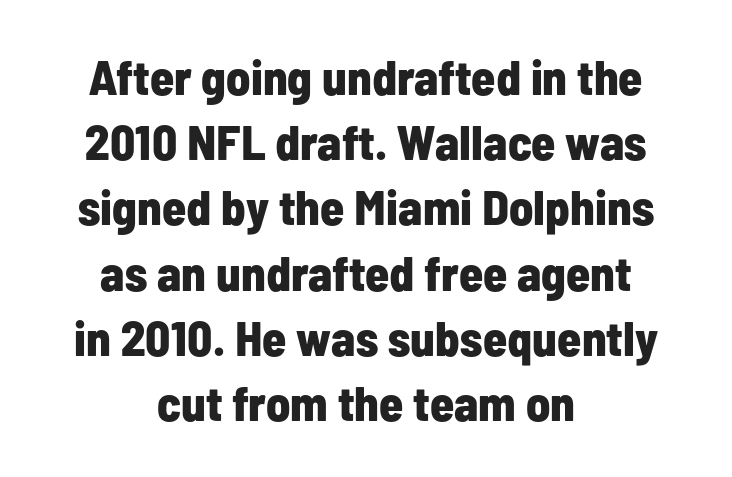
{"serif": "no", "italic": "no", "bold": "yes", "weight": "bold", "width": "condensed", "stroke_contrast": "low", "x_height": "medium", "monospaced": "no", "underline": "no", "align": "center", "line_spacing": "normal", "line_spacing_ratio": 1.33, "letter_spacing": "normal", "letter_spacing_em": 0.0, "glyph_px": 49}
